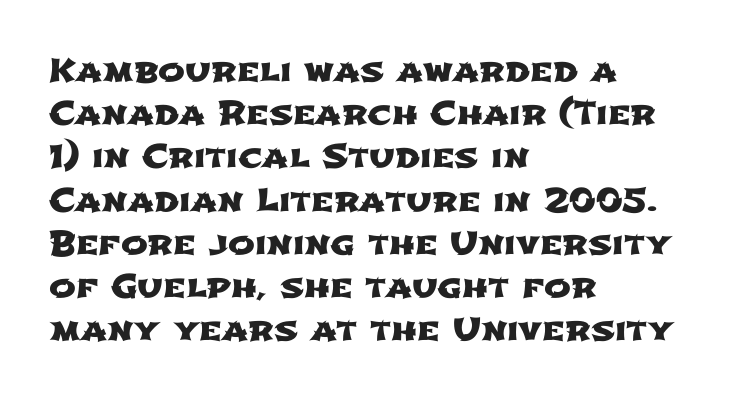
Q: Is the typeface a serif or a sans-serif typeface? A: Sans-serif.
Q: Is the text underlined? A: No.
Q: How is the paragraph aligned? A: Left-aligned.
Q: Is the spacing between letters normal or unusually wide? A: Normal.
Q: Is the spacing between lines tight, normal or loose? A: Normal.
Q: Width (condensed, normal, or wide)? A: Wide.
Q: Stroke contrast? A: Low.
Q: x-height? A: Medium.
Q: Monospaced? A: No.
